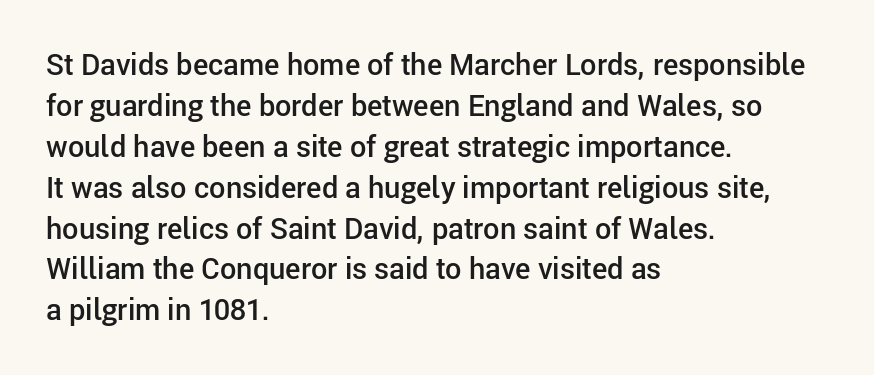
A bit beefed up — I'd call it semibold rather than bold. Characters follow at the spacing the type designer built in. Font category for this specimen: sans-serif. Each row of text sits above clean, open space. Tall strokes in this sample are plumb rather than angled. The designer left line spacing at the default.
